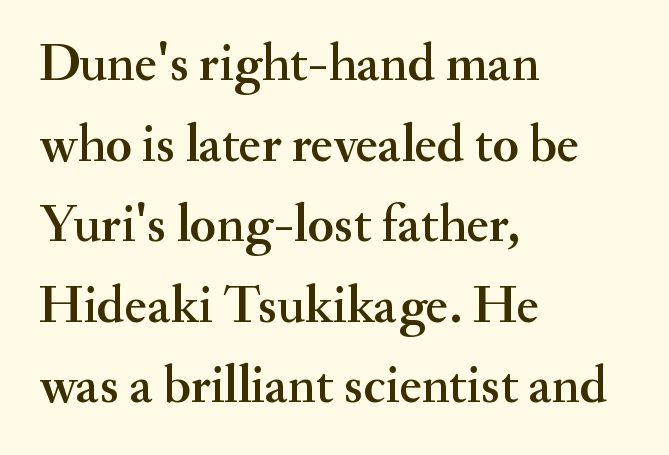
{"serif": "yes", "italic": "no", "width": "normal", "stroke_contrast": "medium", "x_height": "small", "monospaced": "no", "underline": "no", "align": "left", "line_spacing": "normal", "line_spacing_ratio": 1.52, "letter_spacing": "normal", "letter_spacing_em": 0.0, "glyph_px": 53}
